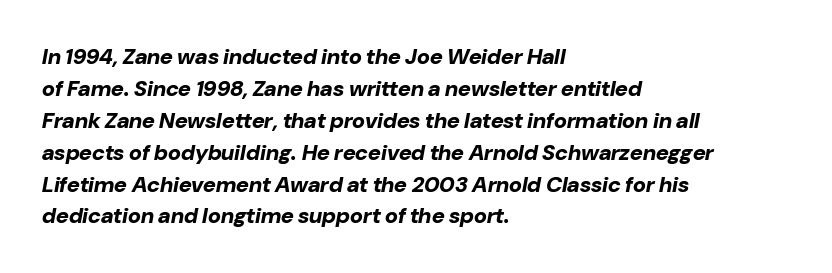
Q: Is the text bold? A: Yes.
Q: Is the text italic (slanted)? A: Yes, it leans right by about 10 degrees.
Q: Is the text underlined? A: No.
Q: How is the paragraph aligned? A: Left-aligned.
Q: Is the spacing between letters normal or unusually wide? A: Normal.
Q: Is the spacing between lines tight, normal or loose? A: Normal.
